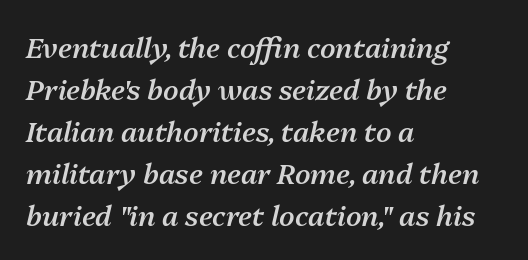
The image shows 28 px semibold type, italic (leaning right); set left-aligned, normal line spacing (1.5x), normal letter spacing, not underlined; medium stroke contrast and a medium x-height.
